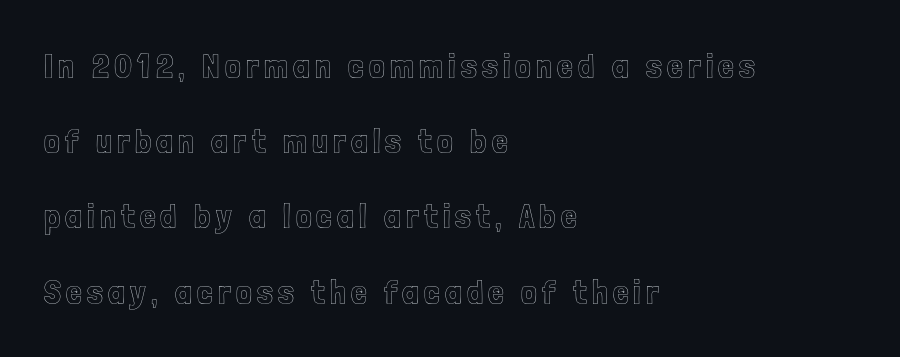
No word sits above an underline. The typography opts for an upright posture over an oblique one. A classic flush-left, rag-right setting is used for this passage. Varying glyph widths throughout — classic text-font behaviour. Is there much room between lines? Yes — plenty of vertical air separates them.
